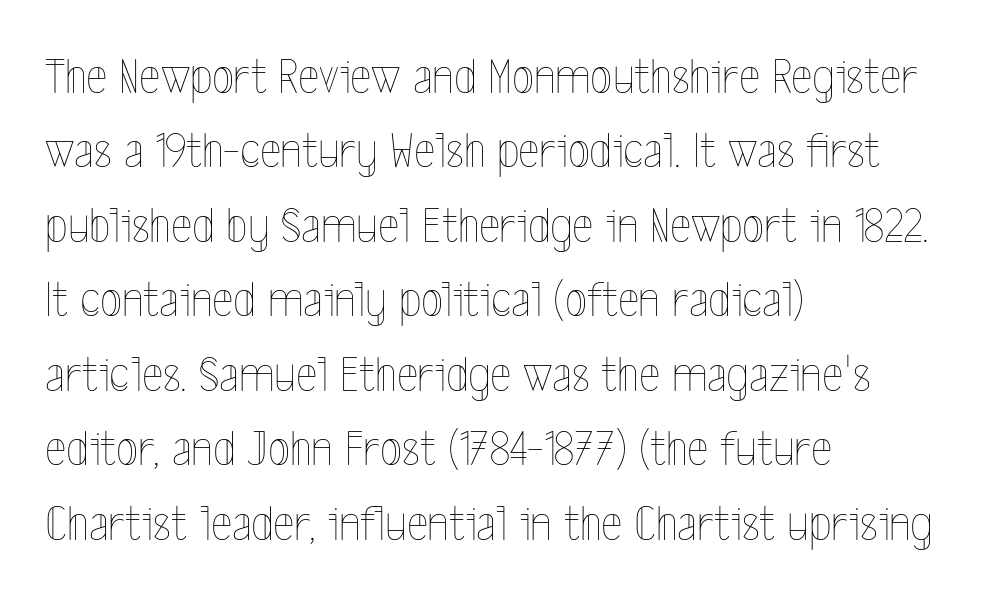
Q: Is the text bold? A: No.
Q: Is the text italic (slanted)? A: No, it is upright.
Q: Is the text underlined? A: No.
Q: How is the paragraph aligned? A: Left-aligned.
Q: Is the spacing between letters normal or unusually wide? A: Normal.
Q: Is the spacing between lines tight, normal or loose? A: Normal.
Q: Width (condensed, normal, or wide)? A: Condensed.
Q: x-height? A: Medium.
Q: Monospaced? A: No.
